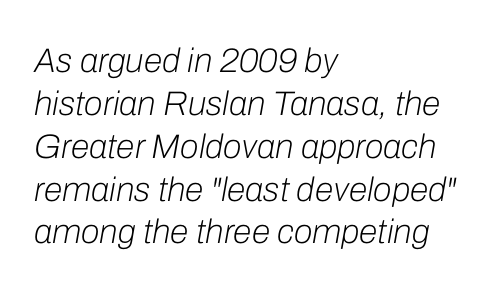
Compared with ordinary roman type, these characters are visibly tilted. The paragraph has a hard left edge and a soft right edge. These lines are rendered in a variable-pitch font. A light-to-regular cut is what we see here. Any mark beneath the type? The region is blank.
